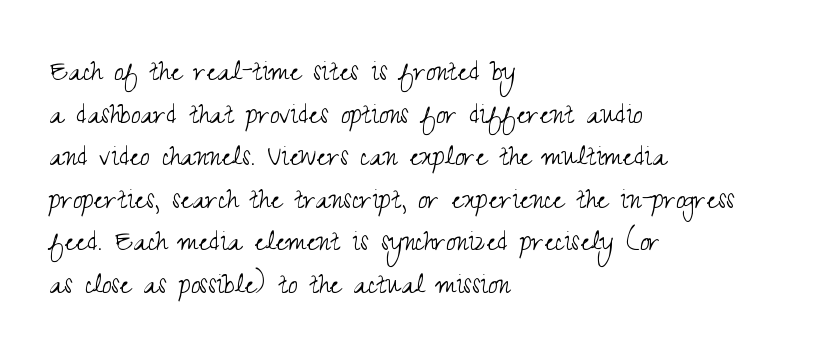
The image shows 33 px light, condensed sans-serif type, upright; set left-aligned, normal line spacing (1.29x), normal letter spacing, not underlined; medium stroke contrast and a small x-height.
